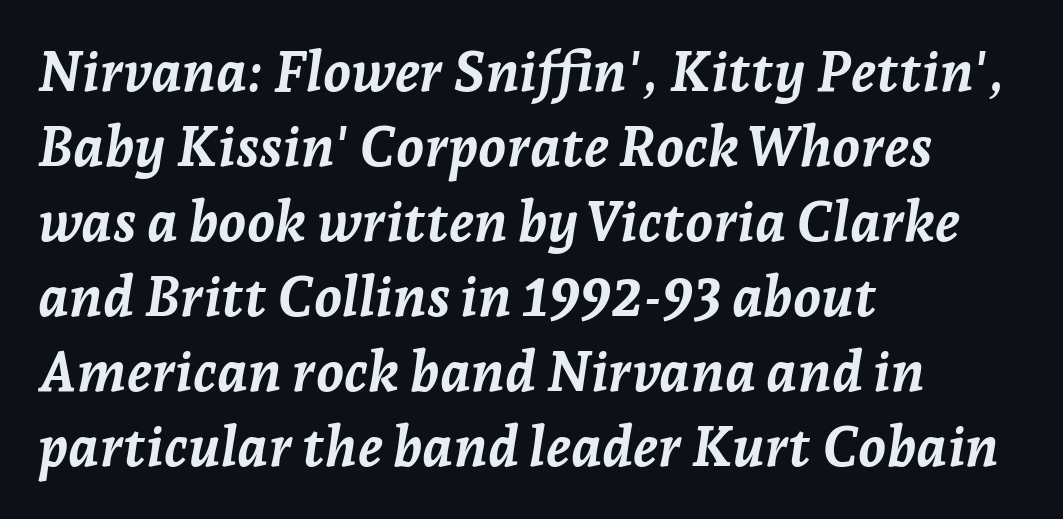
Q: Is the text bold? A: Yes.
Q: Is the text italic (slanted)? A: Yes, it leans right by about 7 degrees.
Q: Is the text underlined? A: No.
Q: How is the paragraph aligned? A: Left-aligned.
Q: Is the spacing between letters normal or unusually wide? A: Normal.
Q: Is the spacing between lines tight, normal or loose? A: Normal.
Q: Width (condensed, normal, or wide)? A: Normal.
Q: Stroke contrast? A: Low.
Q: x-height? A: Medium.
Q: Monospaced? A: No.
